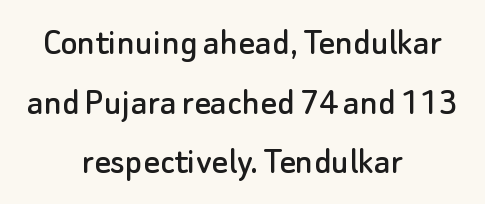
The image shows 40 px sans-serif type, upright; set centered, normal line spacing (1.49x), normal letter spacing, not underlined; low stroke contrast and a small x-height.
